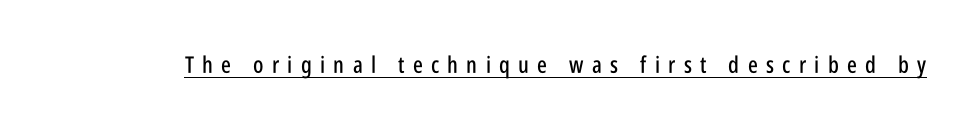
The image shows 23 px text type, upright; set unusually wide letter spacing (+0.36 em), underlined.
